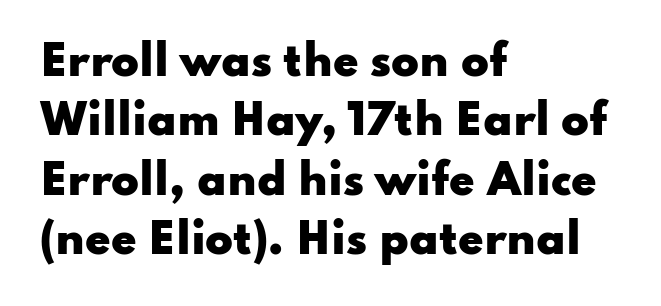
The image shows 41 px heavy, wide sans-serif type, upright; set left-aligned, normal line spacing (1.45x), normal letter spacing, not underlined; low stroke contrast and a small x-height.
